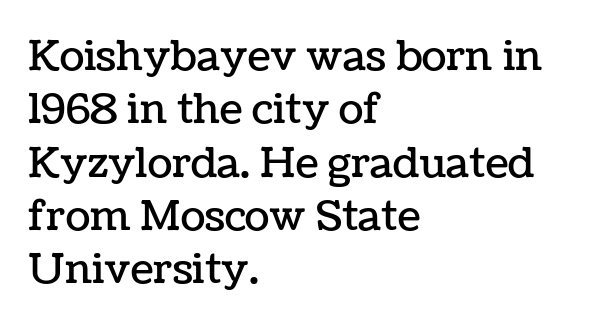
Unmarked baselines from the first word to the last. The rendering uses a moderate line-height, typical for paragraphs. The rag falls on the right side of this text block. A typesetter would call this proportional, since set widths differ per character. Rendered with straight, roman letterforms. The face used here is rendered with its standard letterfit.
